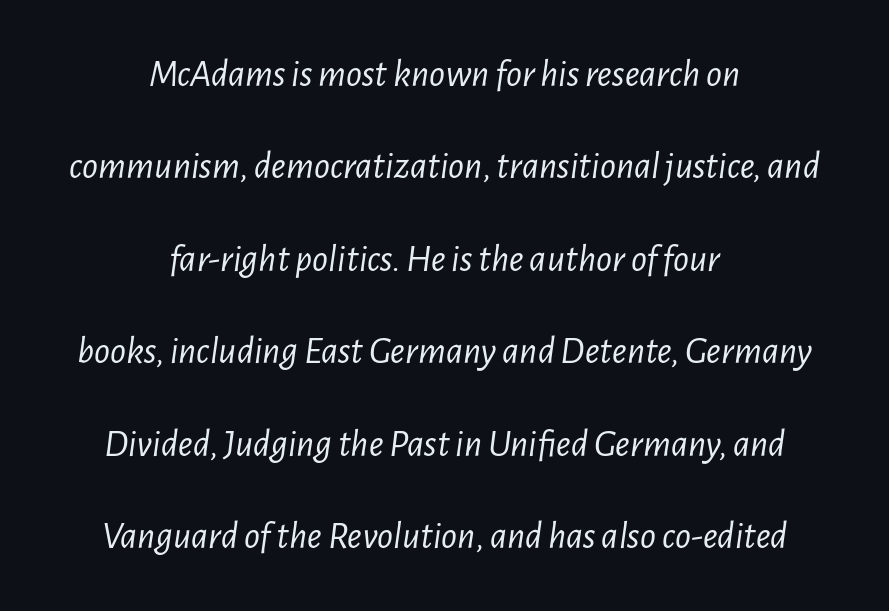
These lines are centered, leaving both edges ragged. The characters are drawn with everyday or finer stroke widths. The line texture is even and compact thanks to regular tracking. Yep, that's italic — everything's leaning. The rendering uses natural spacing where letterforms have individual widths.
